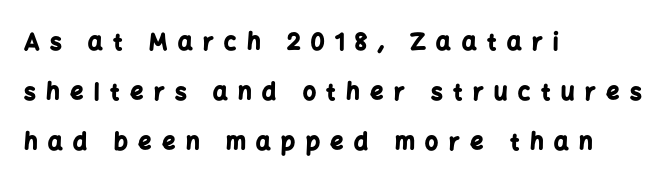
Q: Is the text bold? A: Yes.
Q: Is the text italic (slanted)? A: No, it is upright.
Q: Is the text underlined? A: No.
Q: How is the paragraph aligned? A: Left-aligned.
Q: Is the spacing between letters normal or unusually wide? A: Unusually wide.
Q: Is the spacing between lines tight, normal or loose? A: Loose.
